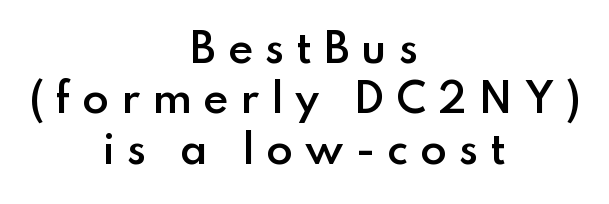
Spacing verdict: proportional, widths tailored to each character. Grotesque or geometric, the face here clearly has no serifs. There is plenty of visible air inserted between adjacent glyphs. The lines sit at an ordinary, default distance from one another.
